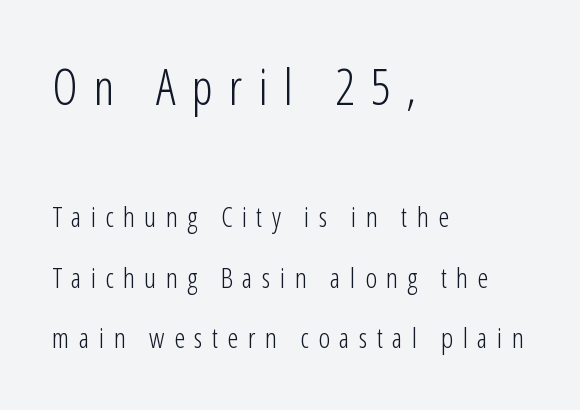
A great deal of white space separates one row of letters from the next. The rendering shows plain stroke endings on the letterforms — a sans-serif design. Horizontally, the lines are justified to the leading edge only. Italic: no, the glyphs are upright roman. Inter-character spacing is expanded well beyond the font's built-in metrics.
